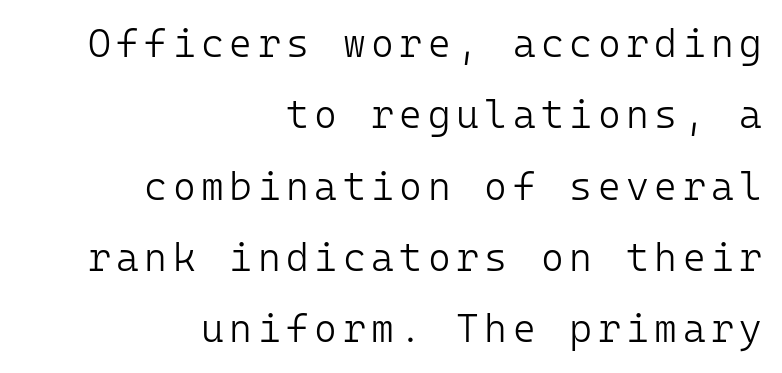
Weight class: somewhere from thin through regular. All the whitespace from short lines collects on the left. Here the designer chose a console-style face with uniform glyph widths. The foot of each line stays bare and open. The glyphs in this specimen are sans serif. Posture: upright roman.
